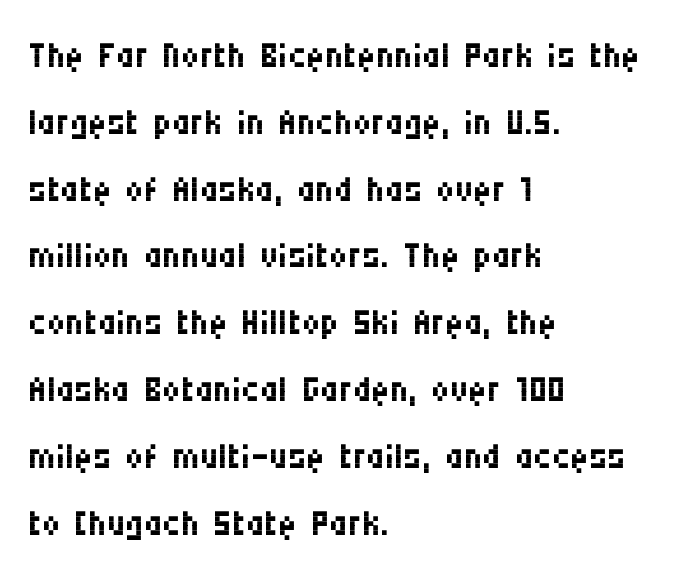
Q: Is the text bold? A: No.
Q: Is the text italic (slanted)? A: No, it is upright.
Q: Is the typeface a serif or a sans-serif typeface? A: Sans-serif.
Q: Is the text underlined? A: No.
Q: How is the paragraph aligned? A: Left-aligned.
Q: Is the spacing between letters normal or unusually wide? A: Normal.
Q: Is the spacing between lines tight, normal or loose? A: Normal.
Q: Width (condensed, normal, or wide)? A: Condensed.
Q: Stroke contrast? A: Medium.
Q: x-height? A: Large.
Q: Monospaced? A: No.
